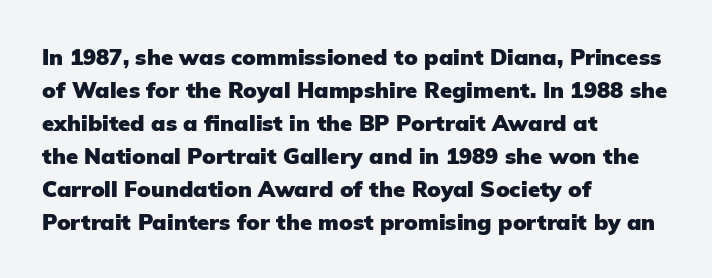
{"italic": "no", "bold": "yes", "underline": "no", "align": "left", "line_spacing": "normal", "line_spacing_ratio": 1.5, "letter_spacing": "normal", "letter_spacing_em": 0.0, "glyph_px": 22}
